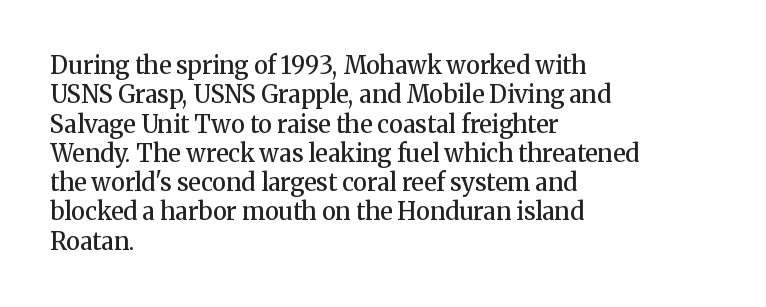
{"italic": "no", "bold": "semi", "underline": "no", "align": "left", "line_spacing_ratio": 1.22, "letter_spacing": "normal", "letter_spacing_em": 0.0, "glyph_px": 24}
